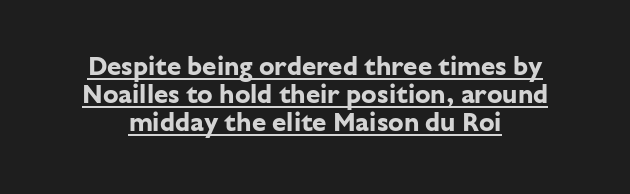
Vertical spacing — tight. Is there any slant? The stems are plumb. What weight is shown? A full bold with thick strokes. Glance below the letters and you will spot a drawn line. Inter-character spacing is left at the font's built-in metrics.
